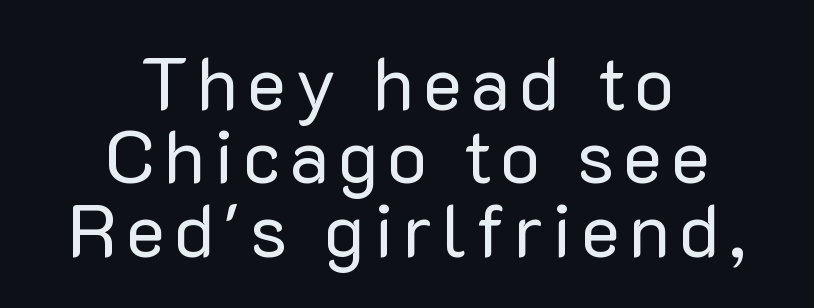
{"serif": "no", "italic": "no", "bold": "no", "weight": "regular", "width": "normal", "stroke_contrast": "low", "x_height": "medium", "monospaced": "no", "underline": "no", "align": "center", "line_spacing": "tight", "line_spacing_ratio": 0.99, "glyph_px": 74}
